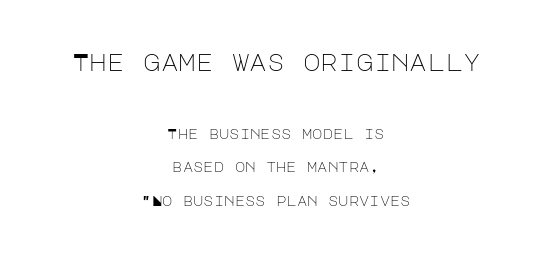
Posture: vertical. The compositor balanced each line on the midline. Spacing between characters is what you'd get straight out of the box. The space beneath each line is pristine and unruled. Regarding leading, the lines here are spaced well apart. The typesetting does not lean heavy: it is not bold.
